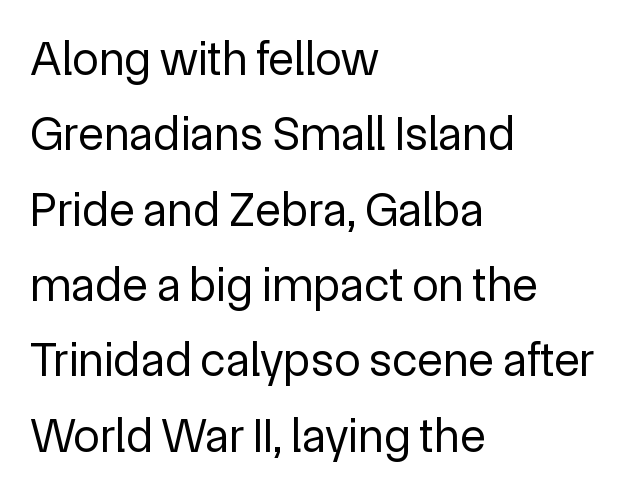
The image shows 48 px regular-weight sans-serif type, upright; set left-aligned, normal line spacing (1.57x), normal letter spacing, not underlined; a medium x-height.
